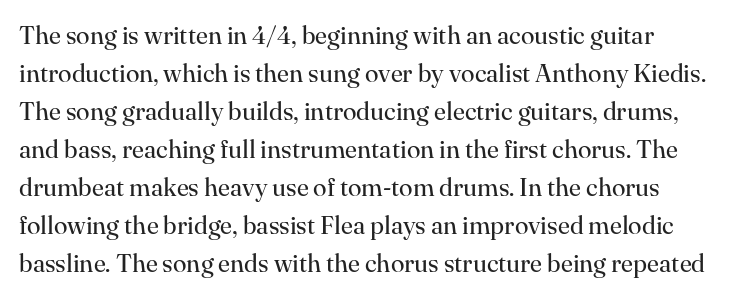
The vertical gap from one line to the next is medium. The foot of each line stays bare and open. Notice how the stems are strictly vertical — no italics here. Default kerning and tracking; the words read as compact shapes.
